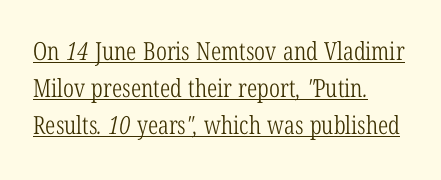
Q: Is the text bold? A: No.
Q: Is the text underlined? A: Yes.
Q: How is the paragraph aligned? A: Left-aligned.
Q: Is the spacing between letters normal or unusually wide? A: Normal.
Q: Is the spacing between lines tight, normal or loose? A: Normal.
